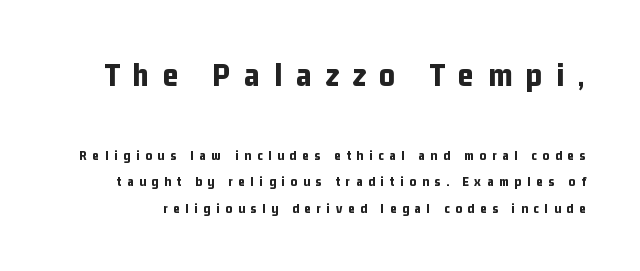
Q: Is the text bold? A: Yes.
Q: Is the text italic (slanted)? A: No, it is upright.
Q: Is the typeface a serif or a sans-serif typeface? A: Sans-serif.
Q: Is the text underlined? A: No.
Q: Is the spacing between letters normal or unusually wide? A: Unusually wide.
Q: Is the spacing between lines tight, normal or loose? A: Loose.
Q: Which block of text is set in a larger size, the first (top) or the second (bottom)? A: The first (top) one.
Q: Width (condensed, normal, or wide)? A: Condensed.
Q: Stroke contrast? A: Low.
Q: x-height? A: Medium.
Q: Monospaced? A: No.
